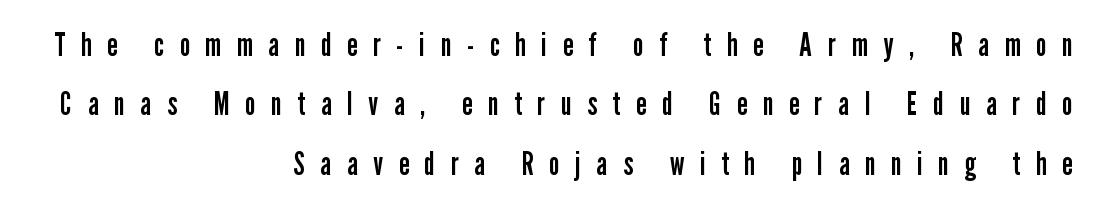
{"serif": "no", "italic": "no", "bold": "no", "weight": "regular", "width": "condensed", "stroke_contrast": "low", "x_height": "medium", "monospaced": "no", "underline": "no", "align": "right", "line_spacing_ratio": 1.8, "letter_spacing": "wide", "letter_spacing_em": 0.48, "glyph_px": 33}
